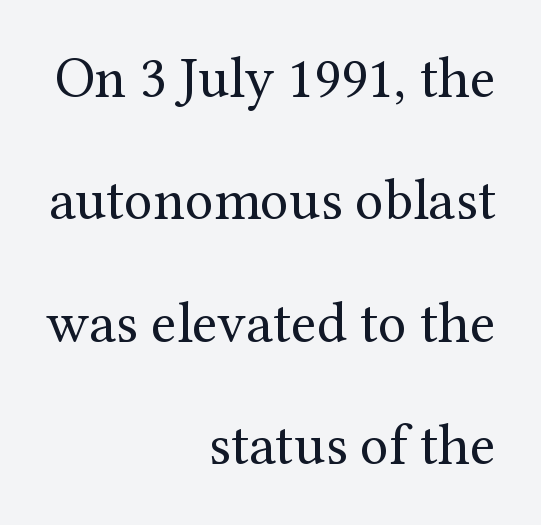
The image shows 58 px regular-weight serif type, upright; set right-aligned, loose line spacing (2.11x), normal letter spacing, not underlined; medium stroke contrast and a medium x-height.
